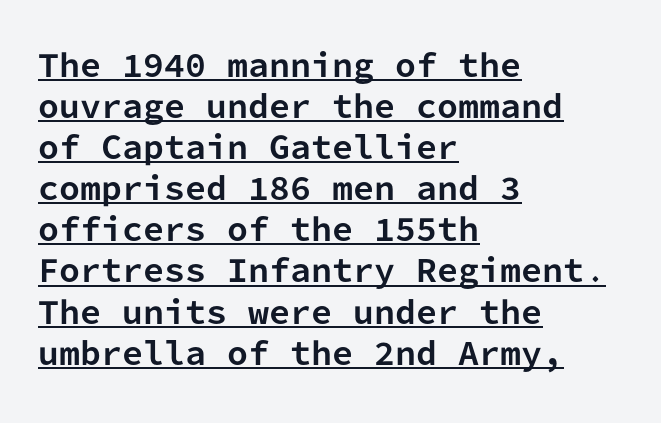
A roman cut, with each character standing at attention. Notice how a bar underscores the lettering throughout. The passage is arranged the way most books set body copy — flush left. Inter-character spacing is left at the font's built-in metrics. The rendering shows plain stroke endings on the letterforms — a sans-serif design.
